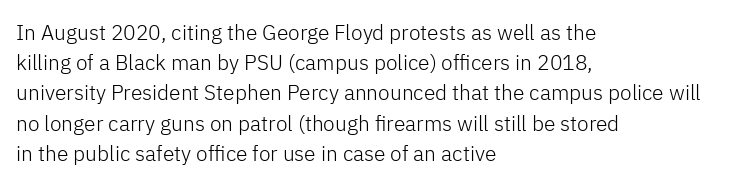
Q: Is the text bold? A: No.
Q: Is the text italic (slanted)? A: No, it is upright.
Q: Is the text underlined? A: No.
Q: How is the paragraph aligned? A: Left-aligned.
Q: Is the spacing between letters normal or unusually wide? A: Normal.
Q: Is the spacing between lines tight, normal or loose? A: Normal.
